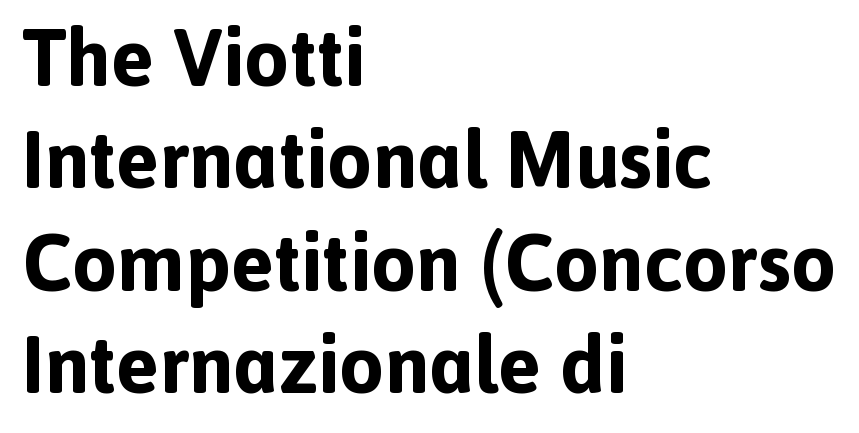
Note the varied advance widths — an 'i' is clearly narrower than an 'm'. Letter spacing: default. What weight is shown? A full bold with thick strokes. The rendering anchors every line to the left-hand side.
